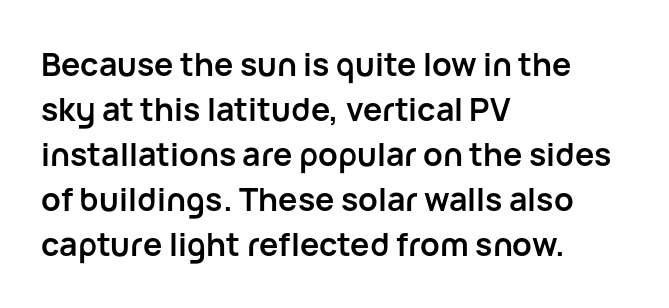
Here the designer chose a conventional face with non-uniform glyph widths. Is there much room between lines? A standard amount, neither cramped nor airy. The font is running at its bold setting. You can tell it's not italic because the verticals are truly vertical.
